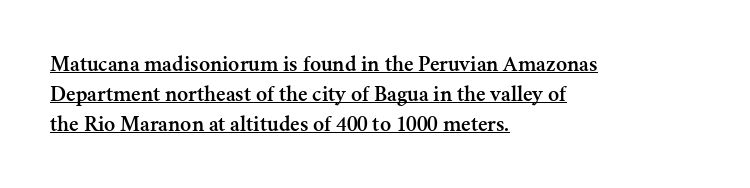
Every word sits above its own underline. Designer's note — italics off, roman on. The tracking reads as untouched default to a designer's eye. Line spacing here is normal.
